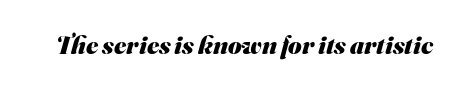
Set as a true bold cut, around the 700 mark. No word sits above an underline. Nothing unusual about the tracking: characters are spaced as the font intends.
